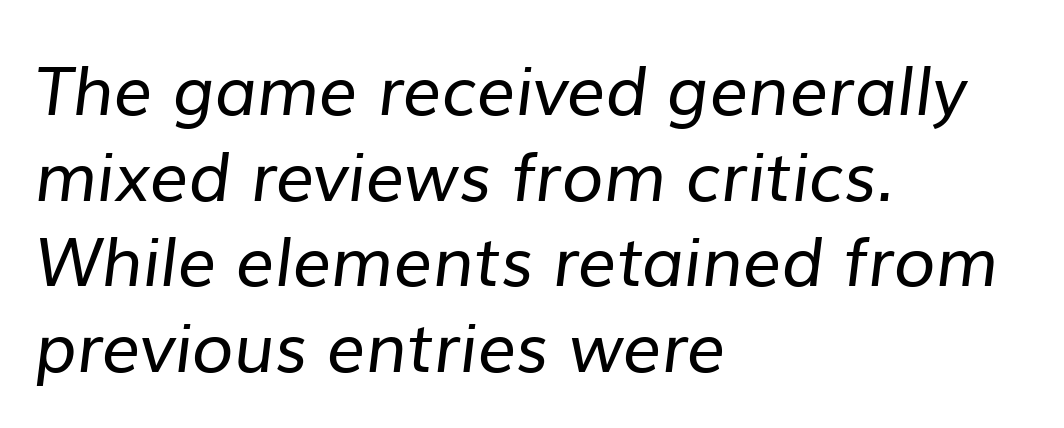
Honestly, the row spacing looks completely unremarkable. The characters display no serif detailing; their extremities are plain. Standard letterfit; no display-style spreading of the glyphs. No word sits above an underline. Each letter keeps its own natural width here, so spacing adapts to shape.
